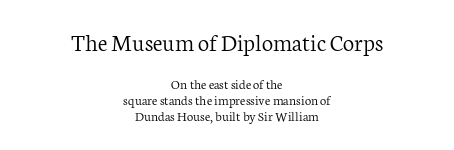
Top chunk: large. Bottom chunk: small. Interline gaps are noticeably narrow in this sample. You can tell it's not italic because the verticals are truly vertical. Here the glyphs are tracked normally, forming tight word shapes.
